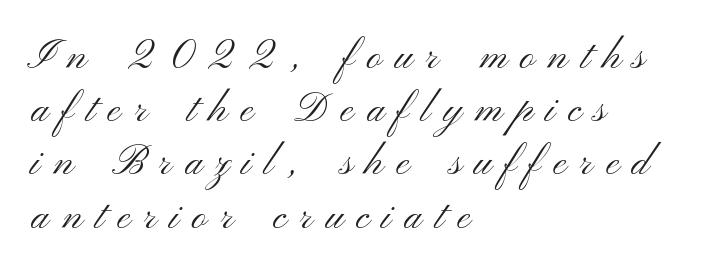
{"serif": "no", "bold": "no", "weight": "light", "width": "wide", "stroke_contrast": "medium", "x_height": "small", "monospaced": "no", "underline": "no", "align": "left", "line_spacing": "normal", "line_spacing_ratio": 1.33, "letter_spacing": "wide", "letter_spacing_em": 0.33, "glyph_px": 40}
